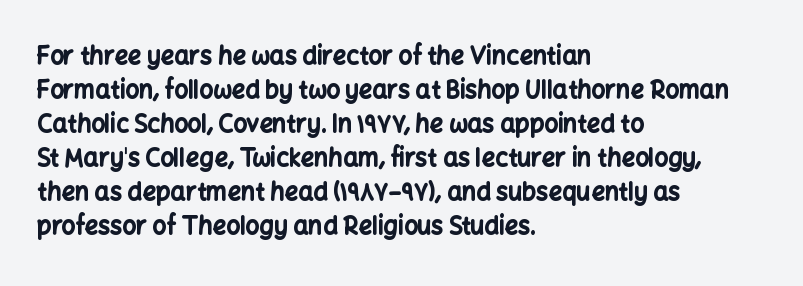
Q: Is the text bold? A: Yes.
Q: Is the text italic (slanted)? A: No, it is upright.
Q: Is the text underlined? A: No.
Q: How is the paragraph aligned? A: Left-aligned.
Q: Is the spacing between letters normal or unusually wide? A: Normal.
Q: Is the spacing between lines tight, normal or loose? A: Normal.
